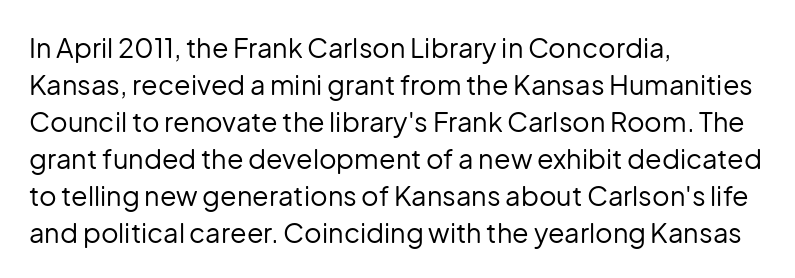
Q: Is the text bold? A: No.
Q: Is the text italic (slanted)? A: No, it is upright.
Q: Is the text underlined? A: No.
Q: How is the paragraph aligned? A: Left-aligned.
Q: Is the spacing between letters normal or unusually wide? A: Normal.
Q: Is the spacing between lines tight, normal or loose? A: Normal.
